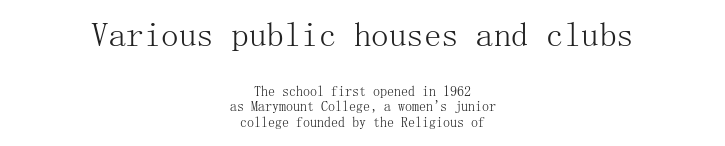
{"serif": "yes", "italic": "no", "bold": "no", "weight": "light", "width": "normal", "stroke_contrast": "medium", "x_height": "medium", "underline": "no", "align": "center", "line_spacing": "tight", "line_spacing_ratio": 1.11, "letter_spacing": "normal", "letter_spacing_em": 0.0, "larger_block": "first", "size_ratio": 2.5, "glyph_px": 35}
